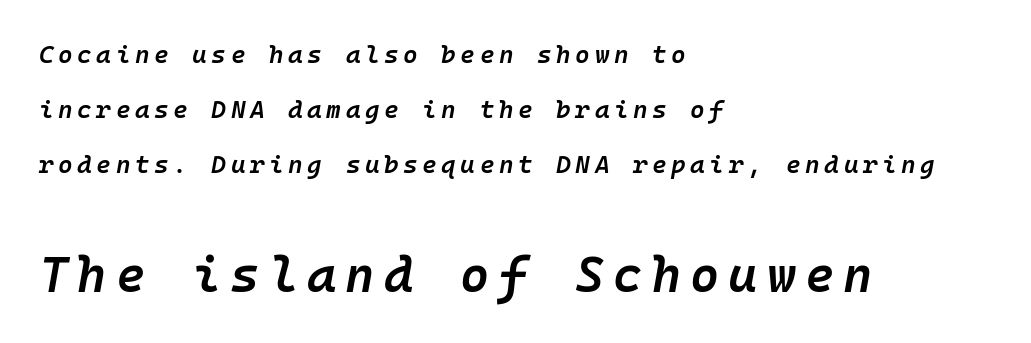
The face used here is monospaced, like something from a code editor. Honestly, the rows look like they've been pulled way apart. The rag falls on the right side of this text block. A student would notice the bottom passage is typeset larger than what precedes it.
